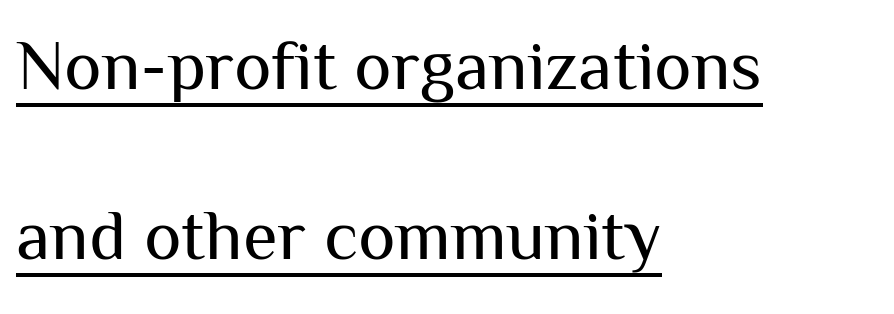
In terms of leading, this rendering errs on the spacious side. The paragraph shown leans on its left margin. Every stem runs plumb, perpendicular to the baseline. What stands out about the letter spacing? Nothing — it is the standard amount. This sample uses a sans-serif face. Like a heading marked for emphasis, these lines bear an underscore.
